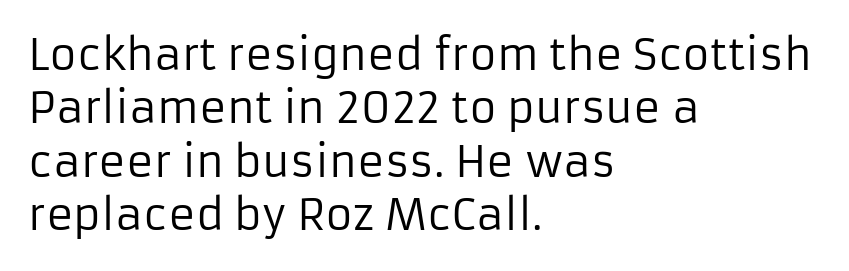
Varying glyph widths throughout — classic text-font behaviour. Bare-footed words on every line. One glance says typical: line gaps are just what's usual. Stems and bowls with no extra thickness — not bold. Reading down the block, your eye returns to a fixed left position each line. The passage shown has conventional tracking throughout.
